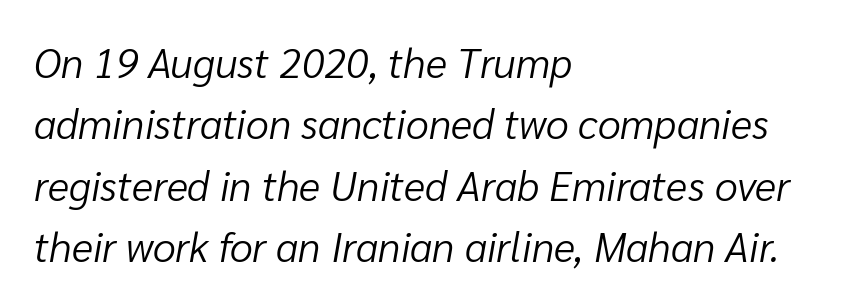
The image shows 41 px light type, italic (leaning right); set left-aligned, normal line spacing (1.5x), normal letter spacing, not underlined; low stroke contrast and a medium x-height.
